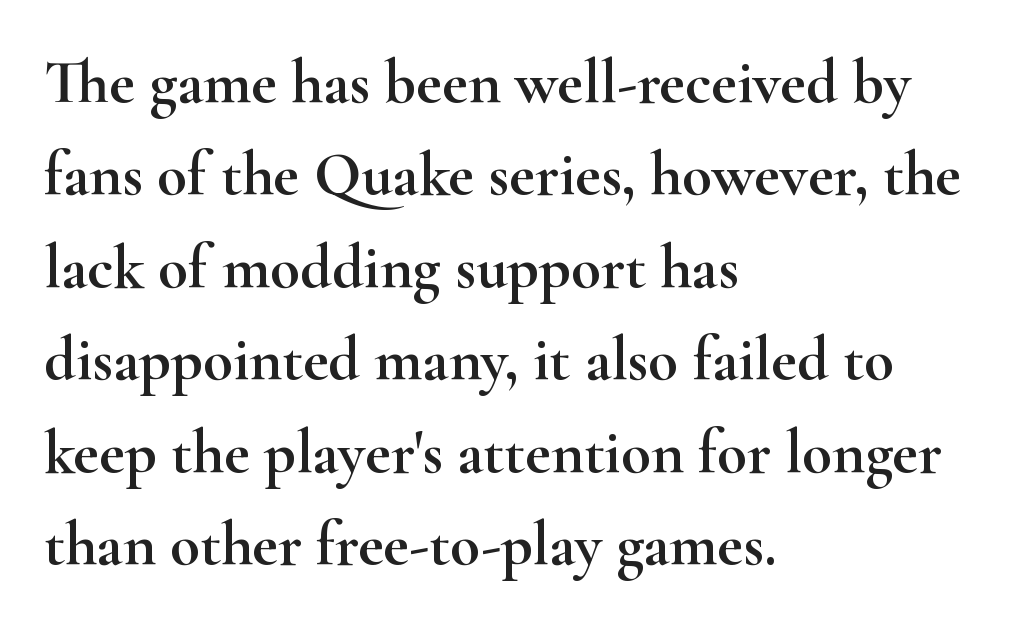
Varying glyph widths throughout — classic text-font behaviour. Do the letters lean? They stand straight. Line starts are locked; line ends wander. Compared with typical paragraphs, the rows here are spaced about the same. The space directly below the letters is spotless.
